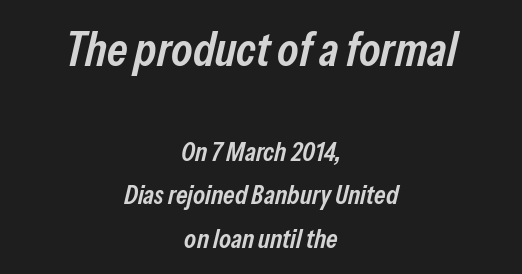
The image shows 48 px semibold, condensed type, italic (leaning right); set centered, normal line spacing (1.6x), normal letter spacing, not underlined; the first (top) block is 1.78x larger; low stroke contrast and a medium x-height.
